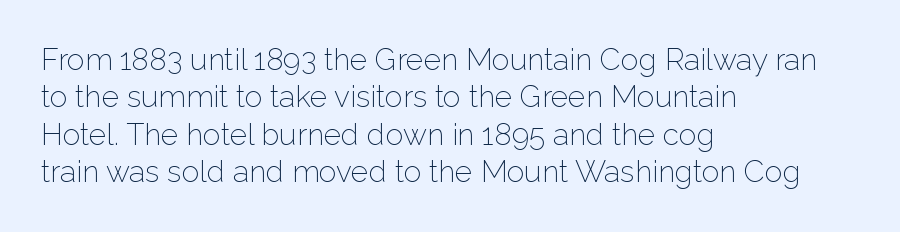
No extra tracking has been applied to these lines. The rendering uses a moderate line-height, typical for paragraphs. The space directly below the letters is spotless. Looks like regular typesetting: each glyph gets only the width it needs.
